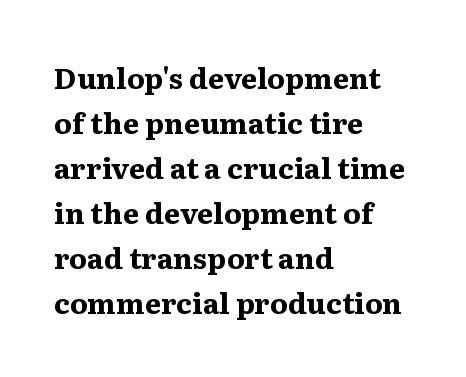
{"serif": "yes", "italic": "no", "bold": "yes", "weight": "bold", "width": "normal", "stroke_contrast": "medium", "x_height": "medium", "monospaced": "no", "underline": "no", "align": "left", "line_spacing": "normal", "line_spacing_ratio": 1.55, "letter_spacing": "normal", "letter_spacing_em": 0.0, "glyph_px": 29}
